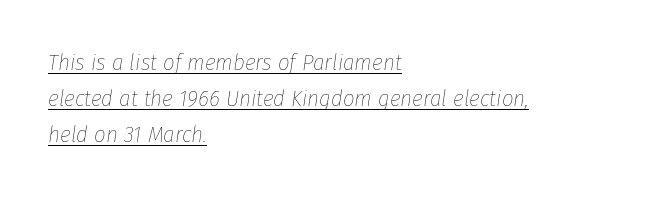
Q: Is the text bold? A: No.
Q: Is the text italic (slanted)? A: Yes, it leans right by about 8 degrees.
Q: Is the text underlined? A: Yes.
Q: How is the paragraph aligned? A: Left-aligned.
Q: Is the spacing between letters normal or unusually wide? A: Normal.
Q: Is the spacing between lines tight, normal or loose? A: Normal.
